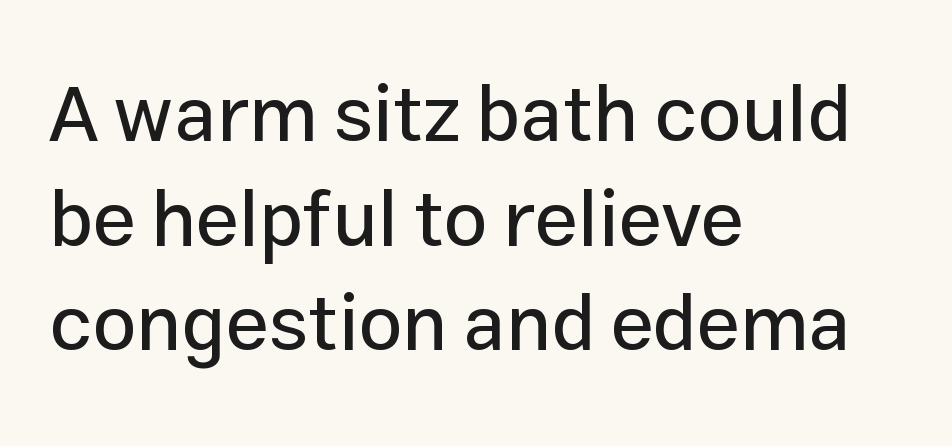
{"serif": "no", "italic": "no", "width": "normal", "stroke_contrast": "low", "x_height": "medium", "monospaced": "no", "underline": "no", "align": "left", "line_spacing": "normal", "line_spacing_ratio": 1.34, "letter_spacing": "normal", "letter_spacing_em": 0.0, "glyph_px": 78}
